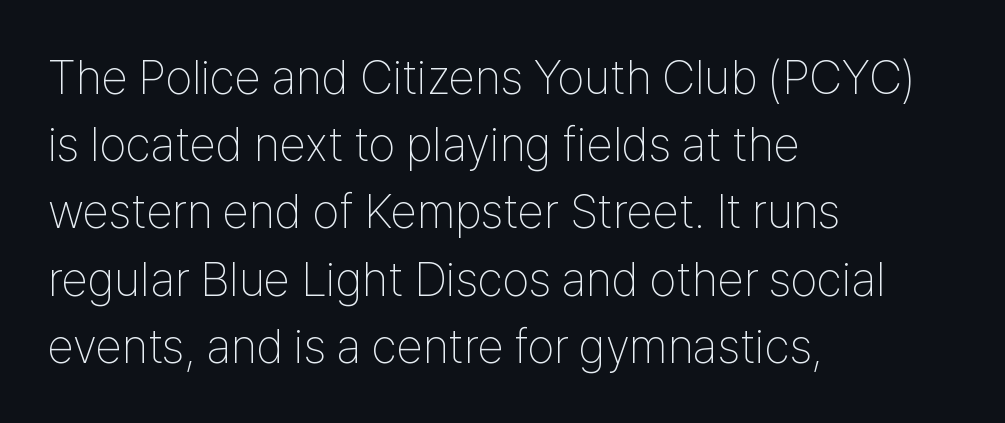
The image shows 48 px thin, condensed sans-serif type, upright; set left-aligned, normal line spacing (1.4x), normal letter spacing, not underlined; low stroke contrast and a medium x-height.
